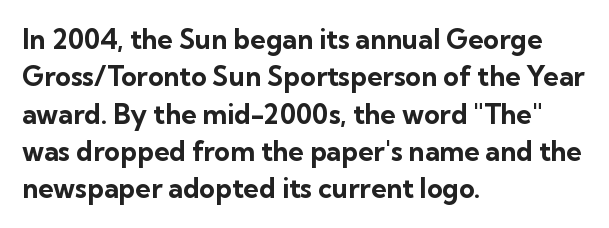
It's the straight-up-and-down kind of type. The lines are quadded left. Letter spacing: default. Rule under the text: the space is simply empty. The space between consecutive lines is moderate. Notice how thick the strokes are: this is what a full bold looks like.
